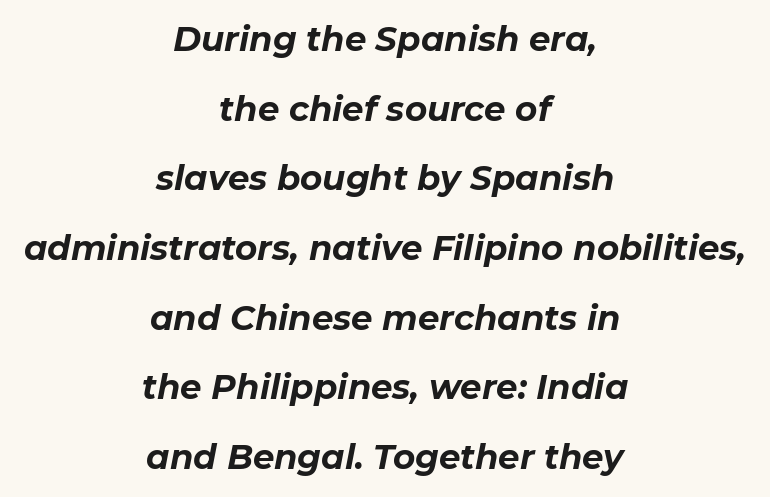
{"italic": "yes", "lean": "right", "slant_degrees": 11, "bold": "yes", "weight": "bold", "width": "normal", "stroke_contrast": "low", "x_height": "medium", "monospaced": "no", "underline": "no", "align": "center", "line_spacing": "loose", "line_spacing_ratio": 2.05, "letter_spacing": "normal", "letter_spacing_em": 0.0, "glyph_px": 34}
